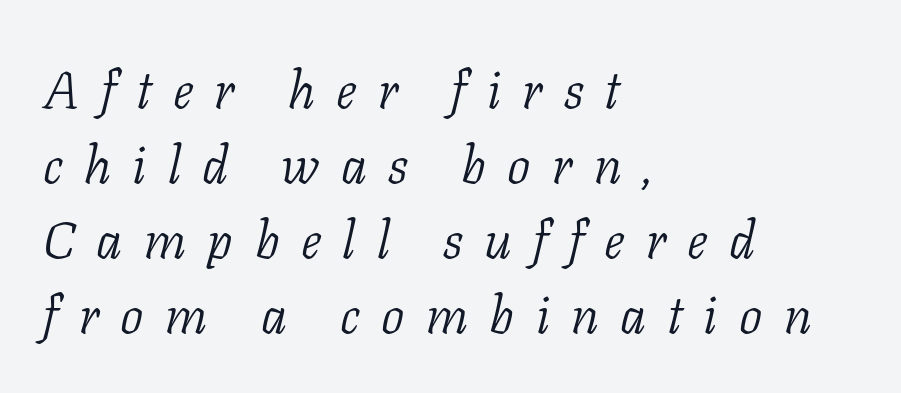
Is the type heavy? It reads as light-to-regular instead. Descender tails drop into unmarked territory. The passage is arranged the way most books set body copy — flush left. Style check: oblique. Character widths vary here, with narrow letters taking less room than wide ones.
